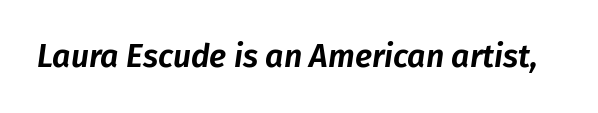
Just letters on the line, the space beneath them empty. Quick note: italic. No extra tracking has been applied to these lines. Character widths vary here, with narrow letters taking less room than wide ones.
